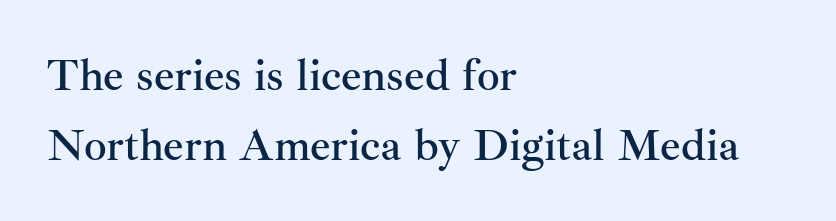
{"serif": "yes", "italic": "no", "width": "normal", "stroke_contrast": "medium", "x_height": "small", "monospaced": "no", "underline": "no", "align": "left", "line_spacing": "normal", "line_spacing_ratio": 1.55, "letter_spacing": "normal", "letter_spacing_em": 0.0, "glyph_px": 45}
